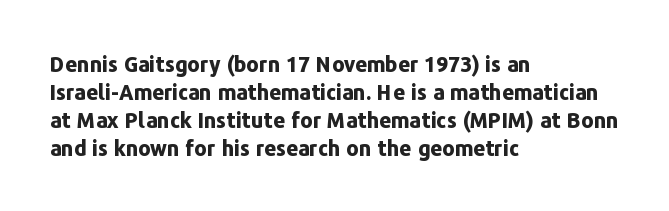
{"italic": "no", "bold": "yes", "underline": "no", "align": "left", "line_spacing": "normal", "line_spacing_ratio": 1.33, "letter_spacing": "normal", "letter_spacing_em": 0.0, "glyph_px": 21}
